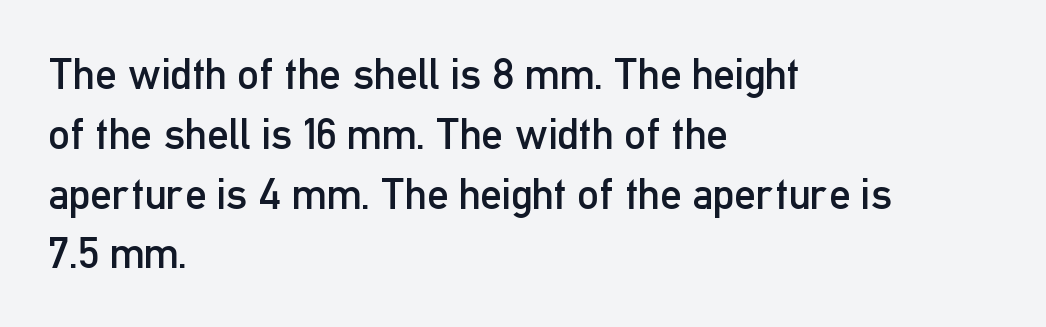
{"serif": "no", "italic": "no", "bold": "no", "weight": "regular", "width": "condensed", "stroke_contrast": "low", "x_height": "medium", "monospaced": "no", "underline": "no", "align": "left", "line_spacing": "normal", "line_spacing_ratio": 1.39, "letter_spacing": "normal", "letter_spacing_em": 0.0, "glyph_px": 43}
